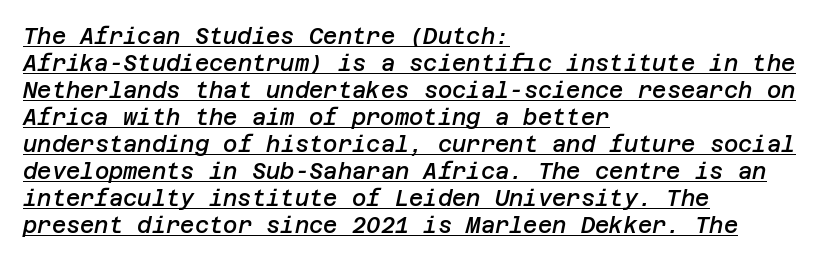
{"italic": "yes", "lean": "right", "slant_degrees": 12, "bold": "semi", "underline": "yes", "align": "left", "line_spacing_ratio": 1.23, "letter_spacing": "normal", "letter_spacing_em": 0.0, "glyph_px": 22}
